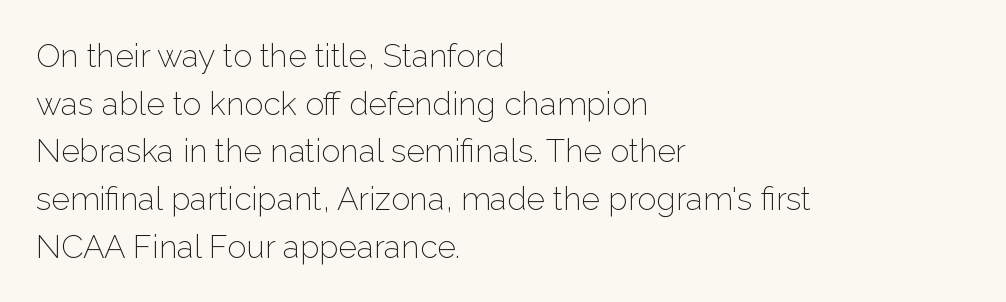
{"serif": "no", "italic": "no", "bold": "no", "weight": "light", "width": "normal", "stroke_contrast": "low", "x_height": "medium", "monospaced": "no", "underline": "no", "align": "left", "line_spacing": "normal", "line_spacing_ratio": 1.49, "letter_spacing": "normal", "letter_spacing_em": 0.0, "glyph_px": 32}
